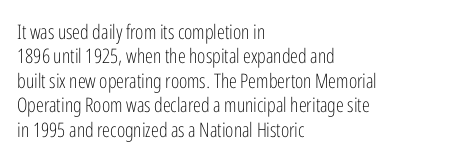
The image shows 20 px text type, upright; set left-aligned, line spacing 1.22x, normal letter spacing, not underlined.
